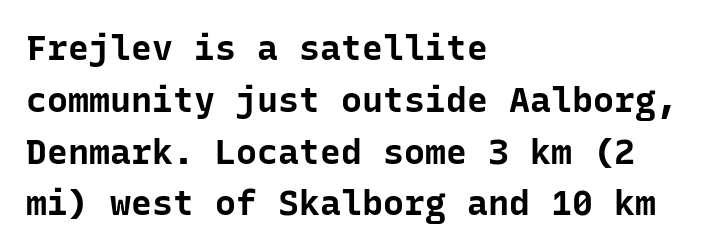
The passage is arranged the way most books set body copy — flush left. These lines are rendered in a fixed-pitch font. The characters look thick and weighty, a clear bold. One glance says typical: line gaps are just what's usual.
